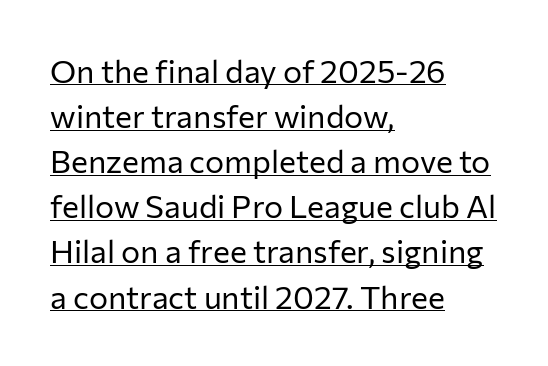
Q: Is the text bold? A: No.
Q: Is the text italic (slanted)? A: No, it is upright.
Q: Is the typeface a serif or a sans-serif typeface? A: Sans-serif.
Q: Is the text underlined? A: Yes.
Q: How is the paragraph aligned? A: Left-aligned.
Q: Is the spacing between letters normal or unusually wide? A: Normal.
Q: Is the spacing between lines tight, normal or loose? A: Normal.
Q: Width (condensed, normal, or wide)? A: Normal.
Q: Stroke contrast? A: Low.
Q: x-height? A: Medium.
Q: Monospaced? A: No.
